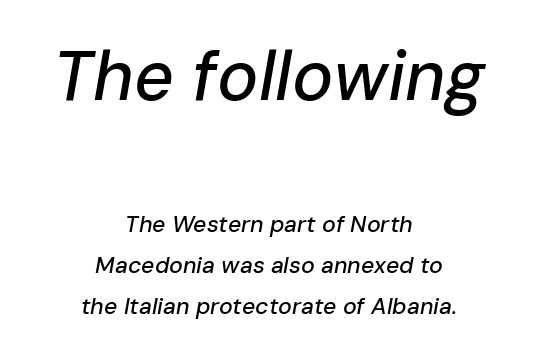
The image shows 69 px text type, italic (leaning right); set centered, line spacing 1.78x, normal letter spacing, not underlined; the first (top) block is 3.0x larger; low stroke contrast and a medium x-height.
